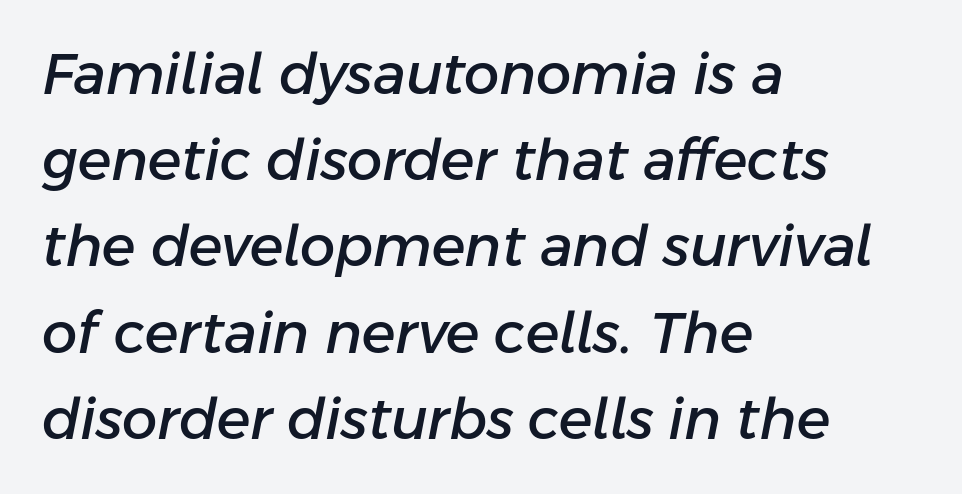
The image shows 56 px text type, italic (leaning right); set left-aligned, normal line spacing (1.54x), normal letter spacing, not underlined; low stroke contrast and a medium x-height.
